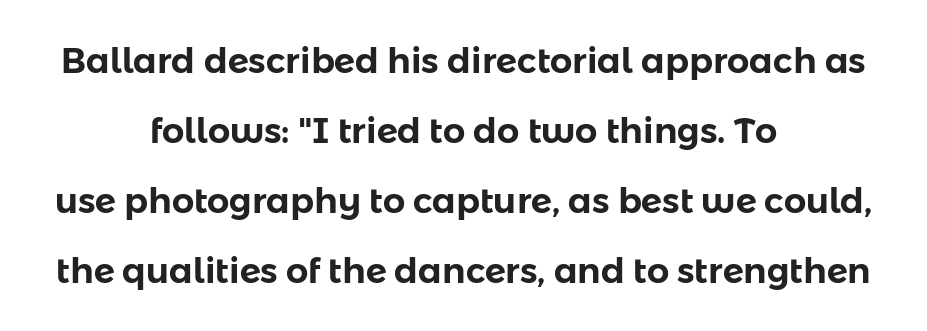
Q: Is the text italic (slanted)? A: No, it is upright.
Q: Is the typeface a serif or a sans-serif typeface? A: Sans-serif.
Q: Is the text underlined? A: No.
Q: How is the paragraph aligned? A: Centered.
Q: Is the spacing between letters normal or unusually wide? A: Normal.
Q: Is the spacing between lines tight, normal or loose? A: Loose.
Q: Width (condensed, normal, or wide)? A: Normal.
Q: Stroke contrast? A: Low.
Q: x-height? A: Medium.
Q: Monospaced? A: No.
